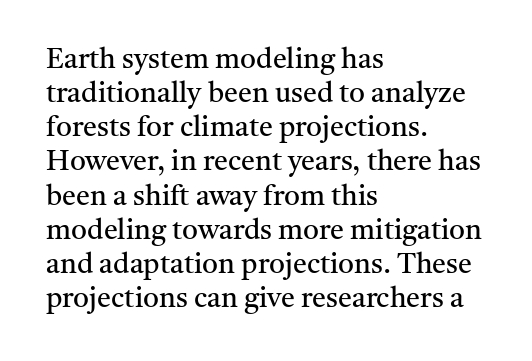
Q: Is the text bold? A: No.
Q: Is the text italic (slanted)? A: No, it is upright.
Q: Is the typeface a serif or a sans-serif typeface? A: Serif.
Q: Is the text underlined? A: No.
Q: How is the paragraph aligned? A: Left-aligned.
Q: Is the spacing between letters normal or unusually wide? A: Normal.
Q: Width (condensed, normal, or wide)? A: Normal.
Q: Stroke contrast? A: Medium.
Q: x-height? A: Medium.
Q: Monospaced? A: No.
